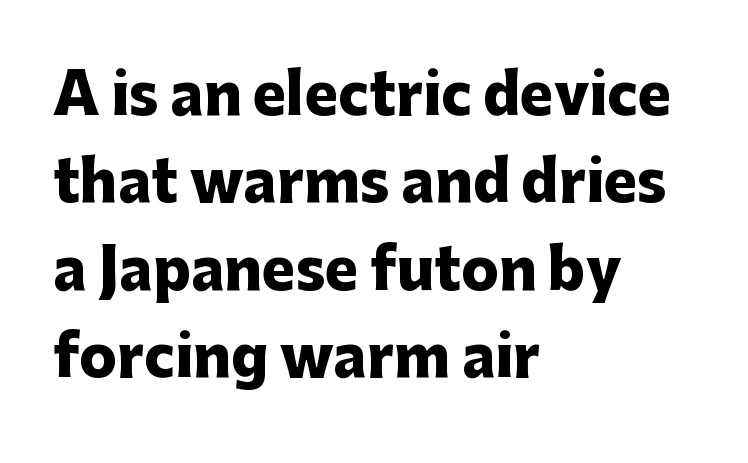
The image shows 56 px heavy sans-serif type, upright; set left-aligned, normal line spacing (1.56x), normal letter spacing, not underlined; low stroke contrast and a medium x-height.
